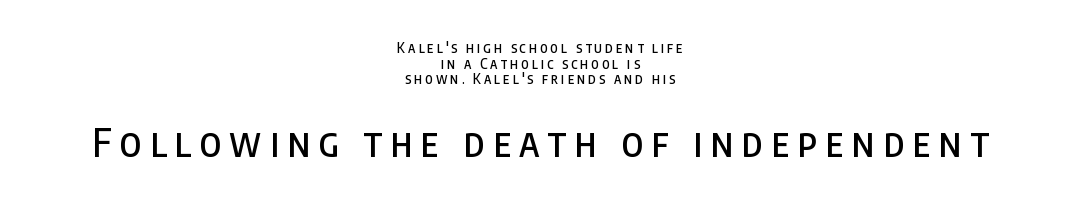
{"serif": "no", "italic": "no", "width": "condensed", "stroke_contrast": "low", "x_height": "large", "monospaced": "no", "underline": "no", "align": "center", "line_spacing": "tight", "line_spacing_ratio": 1.11, "letter_spacing": "wide", "letter_spacing_em": 0.21, "larger_block": "second", "size_ratio": 2.79, "glyph_px": 39}
